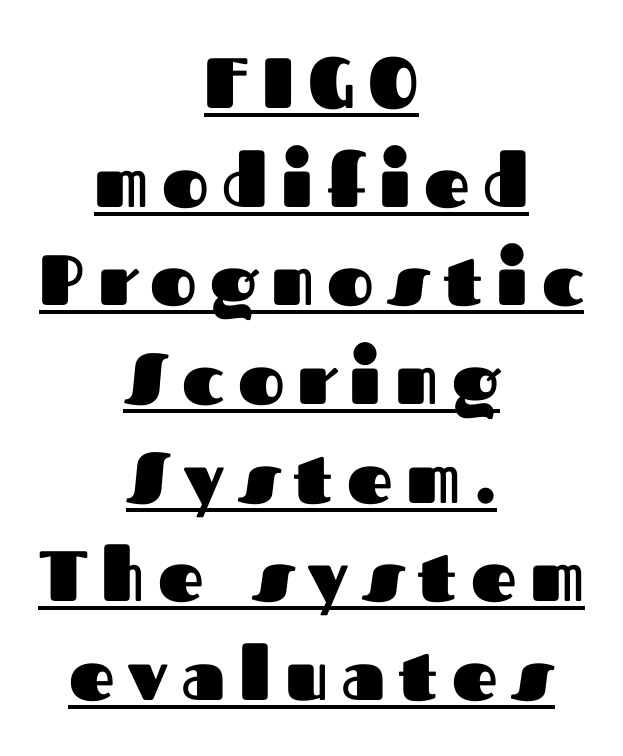
You could not count columns in this text — the font is proportionally spaced. Examine the stroke ends and you'll find no serifs. A typesetter would call this leading conventional body-copy spacing. Characters remain perfectly vertical along every line. Casual observation: everything's sitting right in the middle.
